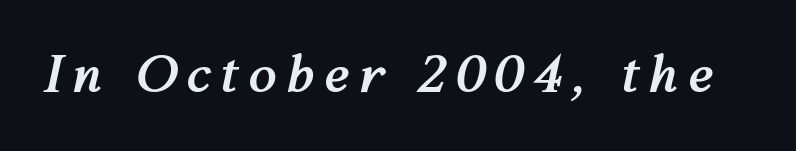
Only glyphs here, with clear space below each row. Looks like regular typesetting: each glyph gets only the width it needs. Does the weight exceed regular? Yes, all the way to bold. If you drew a line through each stem, it would be angled.
